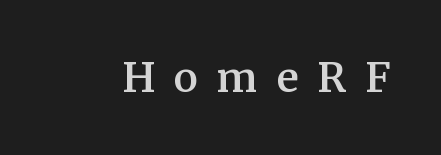
Typographic density is moderately raised because the face is semibold. Display-style spreading of the glyphs; the letterfit is very open. If you drew a line through each stem, it would be perfectly vertical. Beneath every word, the page is bare. Think of a printed novel: that variable character pitch is what you see here.
